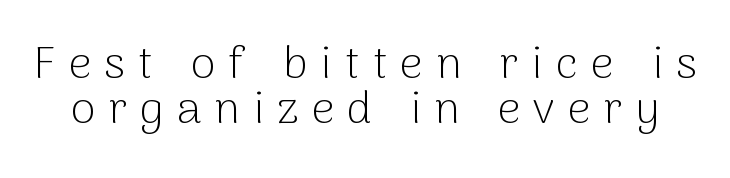
Q: Is the text bold? A: No.
Q: Is the text italic (slanted)? A: No, it is upright.
Q: Is the typeface a serif or a sans-serif typeface? A: Sans-serif.
Q: Is the text underlined? A: No.
Q: Is the spacing between letters normal or unusually wide? A: Unusually wide.
Q: Is the spacing between lines tight, normal or loose? A: Tight.
Q: Width (condensed, normal, or wide)? A: Normal.
Q: Stroke contrast? A: Low.
Q: x-height? A: Medium.
Q: Monospaced? A: No.
